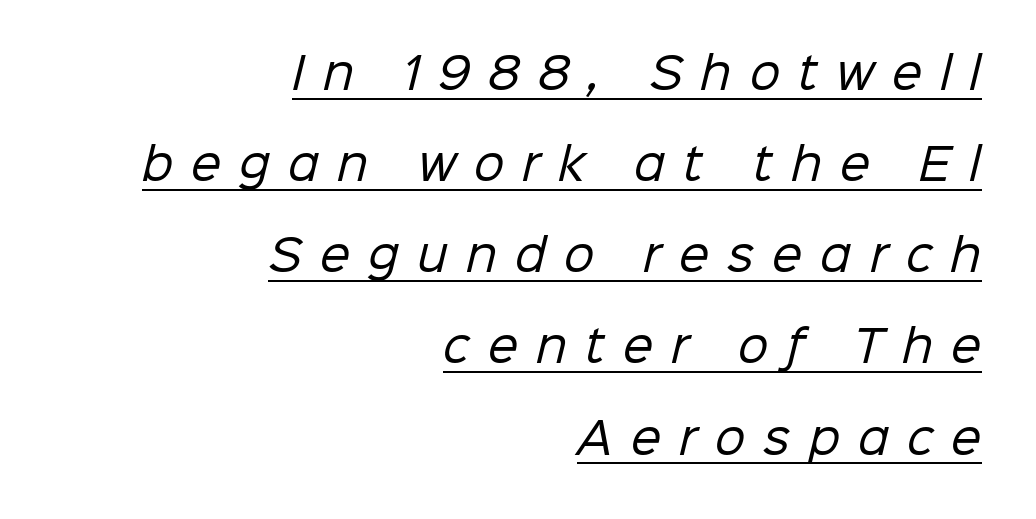
{"serif": "no", "bold": "no", "weight": "regular", "width": "normal", "stroke_contrast": "low", "x_height": "medium", "monospaced": "no", "underline": "yes", "align": "right", "line_spacing": "loose", "line_spacing_ratio": 2.12, "letter_spacing": "wide", "letter_spacing_em": 0.42, "glyph_px": 43}
